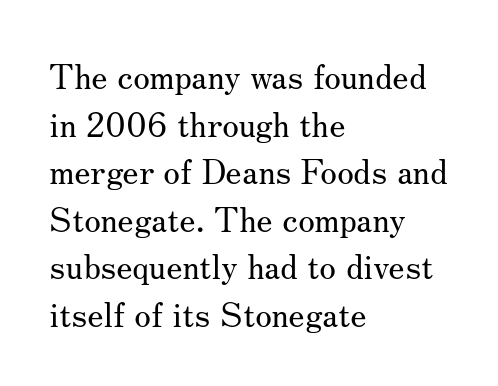
The image shows 34 px regular-weight serif type, upright; set left-aligned, normal line spacing (1.4x), normal letter spacing, not underlined; medium stroke contrast and a small x-height.
